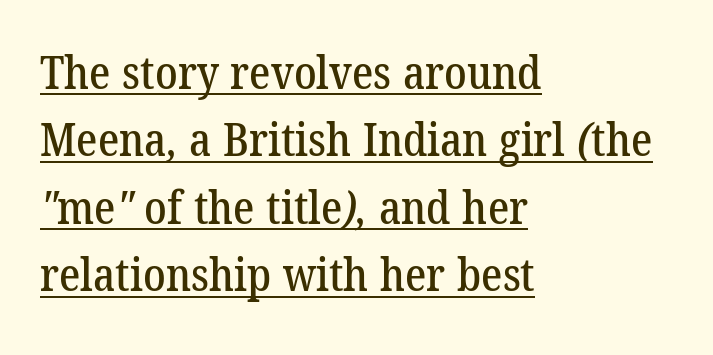
The image shows 45 px serif type; set left-aligned, normal line spacing (1.5x), normal letter spacing, underlined; low stroke contrast and a medium x-height.
